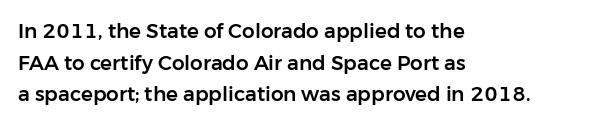
The baseline area is clear. The letterforms sit shoulder to shoulder at normal distance. Each line starts at the same left margin while the right side varies. You can tell it's not italic because the verticals are truly vertical.
